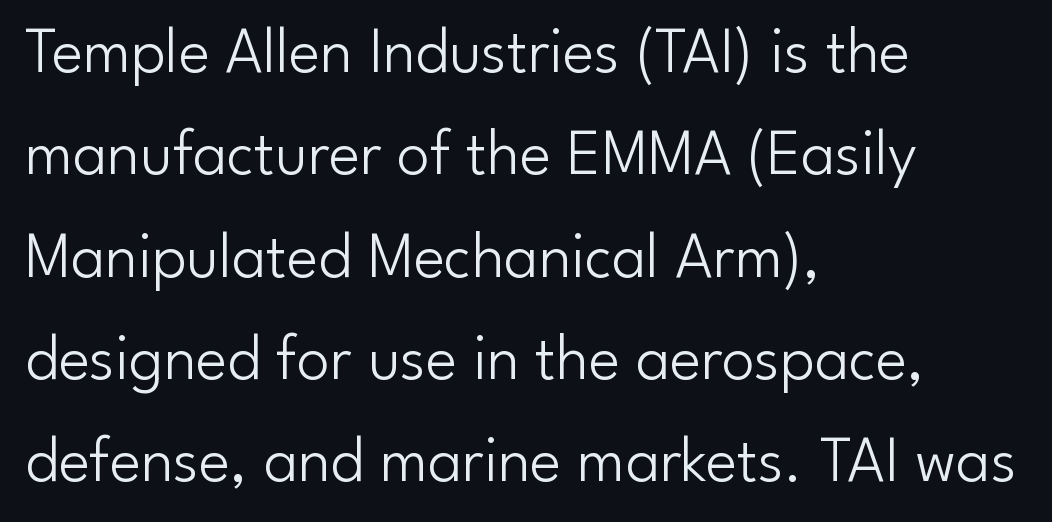
The image shows 66 px light sans-serif type, upright; set left-aligned, normal line spacing (1.55x), normal letter spacing, not underlined; low stroke contrast and a small x-height.
